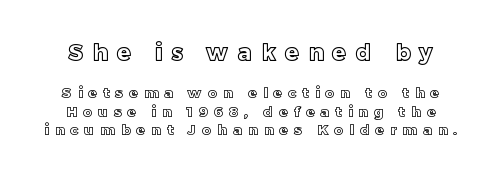
The image shows 22 px text type, upright; set normal line spacing (1.31x), unusually wide letter spacing (+0.44 em), not underlined; the first (top) block is 1.57x larger.
